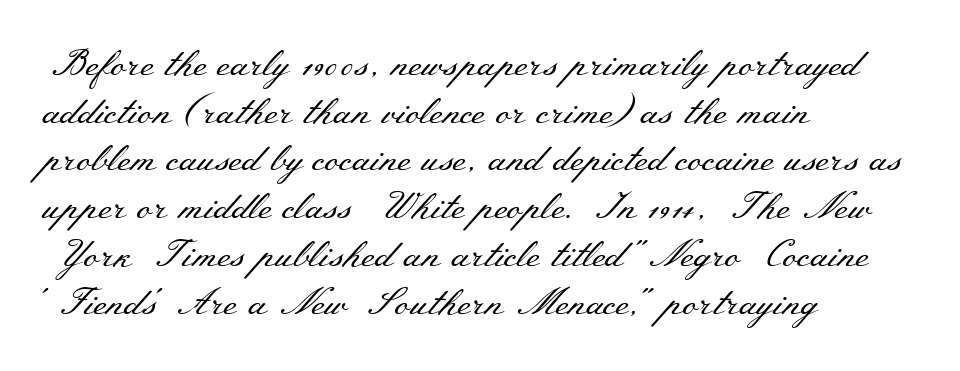
Q: Is the text bold? A: No.
Q: Is the text italic (slanted)? A: Yes.
Q: Is the typeface a serif or a sans-serif typeface? A: Serif.
Q: Is the text underlined? A: No.
Q: How is the paragraph aligned? A: Left-aligned.
Q: Is the spacing between letters normal or unusually wide? A: Normal.
Q: Is the spacing between lines tight, normal or loose? A: Normal.
Q: Width (condensed, normal, or wide)? A: Wide.
Q: Stroke contrast? A: Medium.
Q: x-height? A: Small.
Q: Monospaced? A: No.
